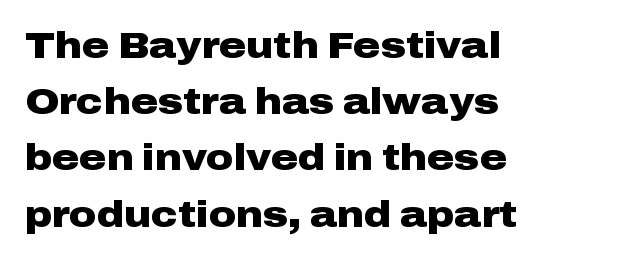
Q: Is the text bold? A: Yes.
Q: Is the text italic (slanted)? A: No, it is upright.
Q: Is the typeface a serif or a sans-serif typeface? A: Sans-serif.
Q: Is the text underlined? A: No.
Q: How is the paragraph aligned? A: Left-aligned.
Q: Is the spacing between letters normal or unusually wide? A: Normal.
Q: Is the spacing between lines tight, normal or loose? A: Normal.
Q: Width (condensed, normal, or wide)? A: Wide.
Q: Stroke contrast? A: Low.
Q: x-height? A: Medium.
Q: Monospaced? A: No.
